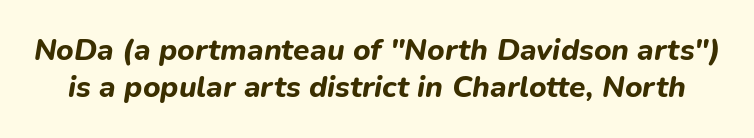
{"italic": "yes", "lean": "right", "slant_degrees": 9, "bold": "yes", "weight": "bold", "width": "normal", "stroke_contrast": "low", "x_height": "medium", "monospaced": "no", "underline": "no", "line_spacing_ratio": 1.24, "letter_spacing": "normal", "letter_spacing_em": 0.0, "glyph_px": 30}
